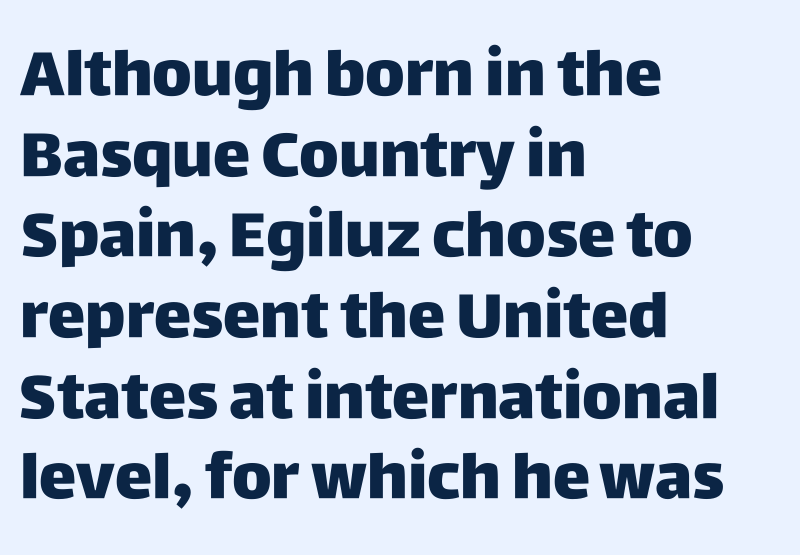
The image shows 63 px heavy sans-serif type, upright; set left-aligned, normal line spacing (1.28x), normal letter spacing, not underlined; low stroke contrast and a large x-height.
